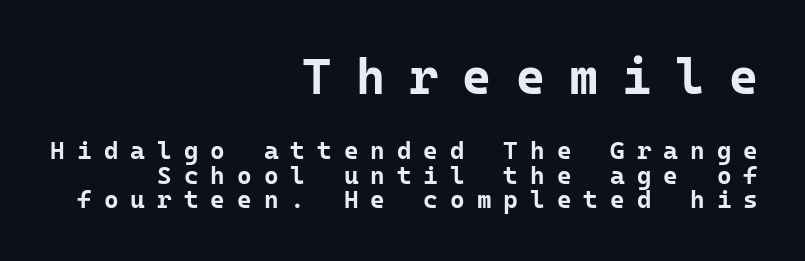
These lines are set flush right with a ragged left edge. Interline gaps are noticeably narrow in this sample. The type family on display is of the sans-serif kind. The face used here is monospaced, like something from a code editor. You could only call the tracking loose — the letters float apart. No italicization has been applied; the sample stays upright.
